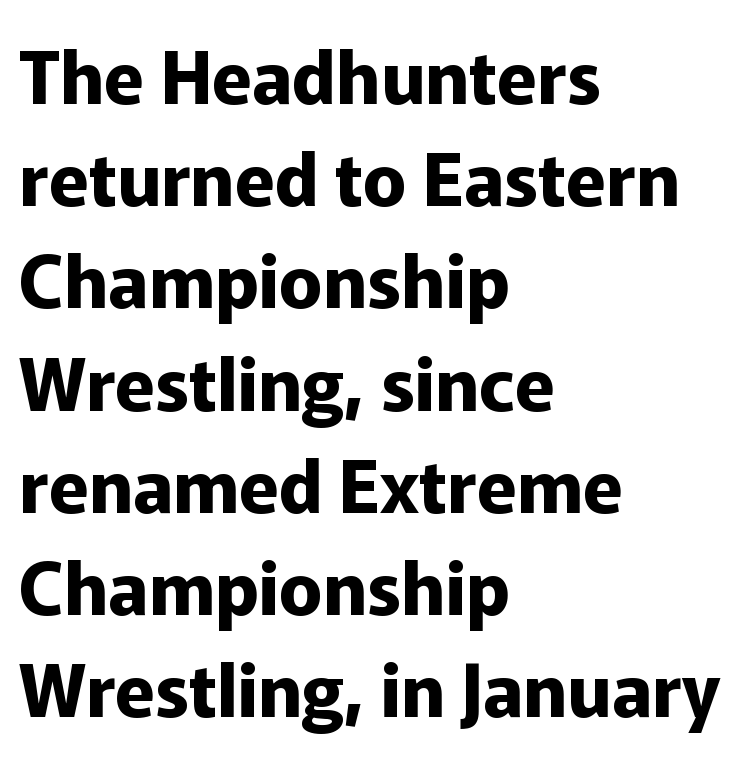
Q: Is the text bold? A: Yes.
Q: Is the text italic (slanted)? A: No, it is upright.
Q: Is the typeface a serif or a sans-serif typeface? A: Sans-serif.
Q: Is the text underlined? A: No.
Q: How is the paragraph aligned? A: Left-aligned.
Q: Is the spacing between letters normal or unusually wide? A: Normal.
Q: Is the spacing between lines tight, normal or loose? A: Normal.
Q: Width (condensed, normal, or wide)? A: Normal.
Q: Stroke contrast? A: Low.
Q: x-height? A: Medium.
Q: Monospaced? A: No.
